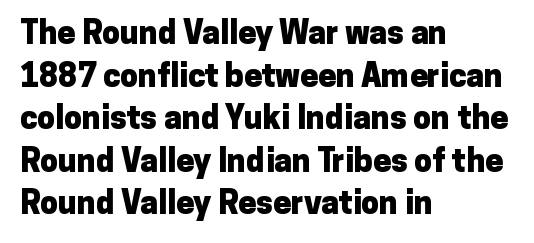
The image shows 32 px heavy sans-serif type, upright; set left-aligned, normal line spacing (1.33x), normal letter spacing, not underlined; low stroke contrast and a medium x-height.
